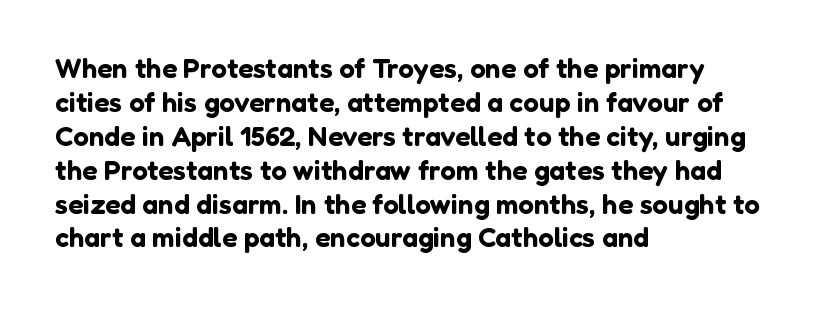
The paragraph has a hard left edge and a soft right edge. Unlike italic type, these characters show no tilt at all. The passage shown is typeset with a sans-serif family. These lines are rendered in a variable-pitch font. Only glyphs here, with clear space below each row. You could call the tracking neutral — neither tight nor loose.
